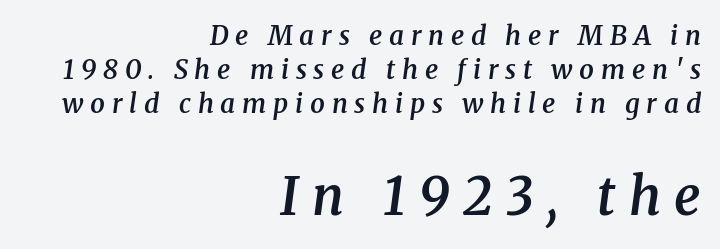
Q: Is the text bold? A: Semi-bold.
Q: Is the text italic (slanted)? A: Yes, it leans right by about 8 degrees.
Q: Is the typeface a serif or a sans-serif typeface? A: Serif.
Q: Is the text underlined? A: No.
Q: How is the paragraph aligned? A: Right-aligned.
Q: Is the spacing between letters normal or unusually wide? A: Unusually wide.
Q: Is the spacing between lines tight, normal or loose? A: Normal.
Q: Which block of text is set in a larger size, the first (top) or the second (bottom)? A: The second (bottom) one.
Q: Width (condensed, normal, or wide)? A: Normal.
Q: Stroke contrast? A: Medium.
Q: x-height? A: Medium.
Q: Monospaced? A: No.
